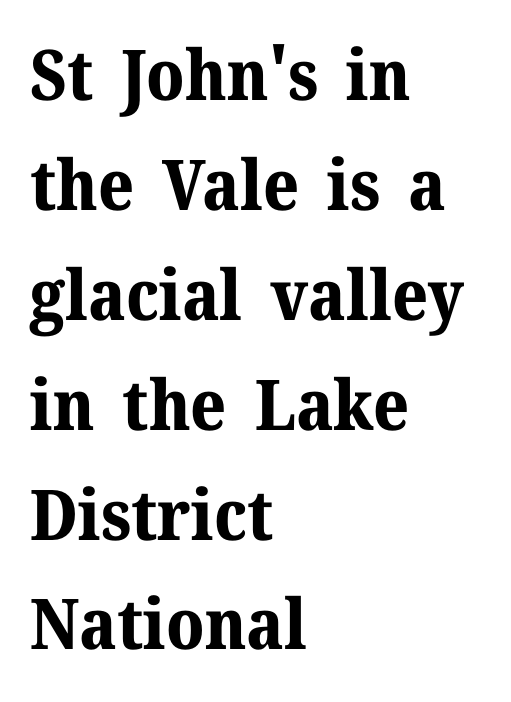
{"serif": "yes", "italic": "no", "bold": "yes", "weight": "bold", "width": "normal", "stroke_contrast": "medium", "x_height": "medium", "monospaced": "no", "underline": "no", "align": "left", "line_spacing": "normal", "line_spacing_ratio": 1.57, "letter_spacing": "normal", "letter_spacing_em": 0.0, "glyph_px": 70}
